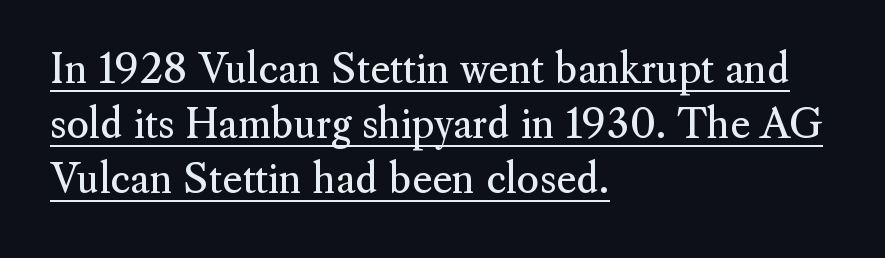
The image shows 39 px regular-weight serif type, upright; set left-aligned, normal line spacing (1.41x), normal letter spacing, underlined; medium stroke contrast and a small x-height.
